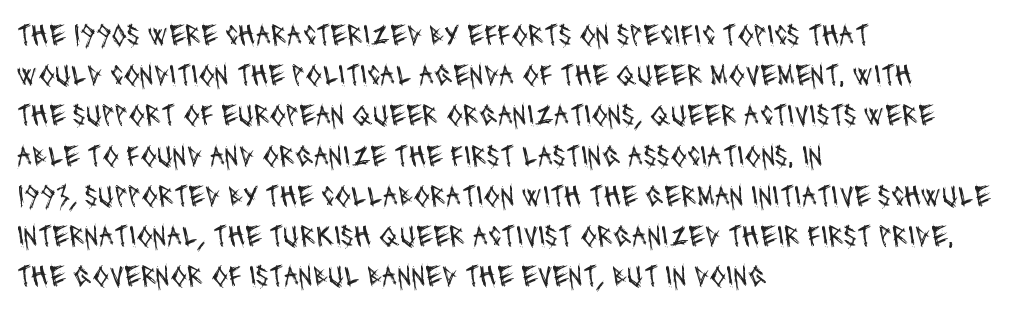
Q: Is the text bold? A: No.
Q: Is the typeface a serif or a sans-serif typeface? A: Sans-serif.
Q: Is the text underlined? A: No.
Q: How is the paragraph aligned? A: Left-aligned.
Q: Is the spacing between letters normal or unusually wide? A: Normal.
Q: Is the spacing between lines tight, normal or loose? A: Normal.
Q: Width (condensed, normal, or wide)? A: Condensed.
Q: Stroke contrast? A: Medium.
Q: x-height? A: Large.
Q: Monospaced? A: No.
